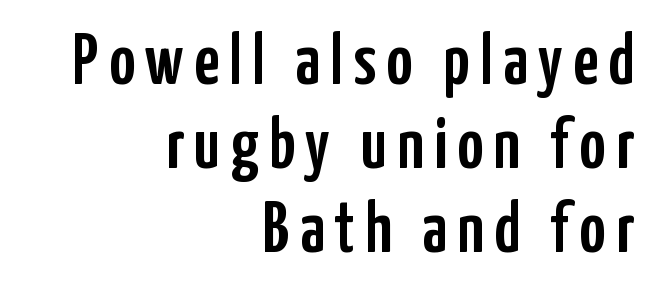
The image shows 72 px condensed sans-serif type, upright; set right-aligned, line spacing 1.17x, not underlined; low stroke contrast and a medium x-height.
